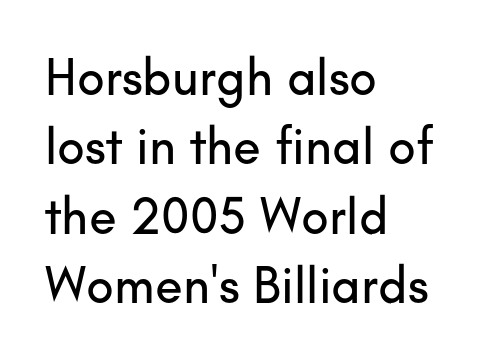
Honestly, the row spacing looks completely unremarkable. The lines are quadded left. Looks like regular typesetting: each glyph gets only the width it needs. To sum up the face: it is a sans, with no serifs. Standard letterfit; no display-style spreading of the glyphs.
